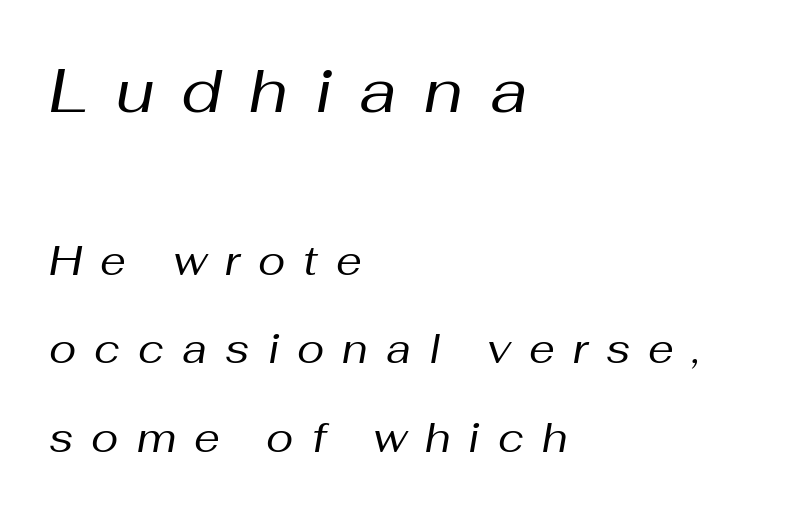
The image shows 62 px regular-weight type, italic (leaning right); set left-aligned, loose line spacing (2.16x), unusually wide letter spacing (+0.44 em), not underlined; the first (top) block is 1.51x larger; medium stroke contrast and a medium x-height.
